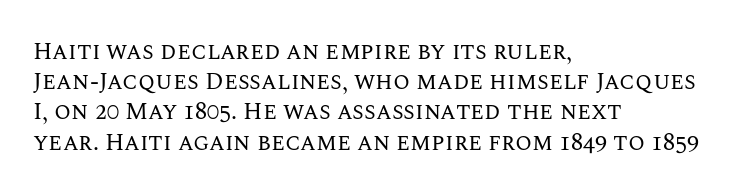
The image shows 24 px text type, upright; set left-aligned, normal line spacing (1.26x), normal letter spacing, not underlined.
